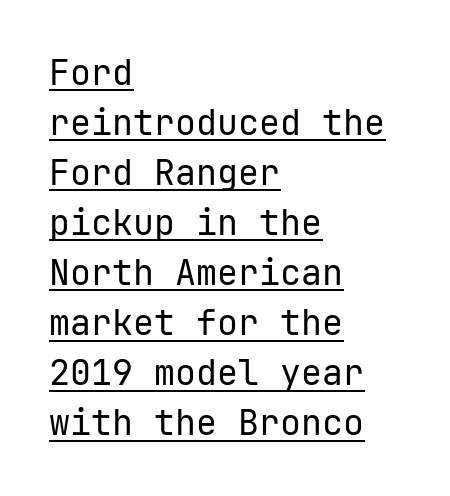
{"serif": "no", "italic": "no", "bold": "no", "weight": "regular", "width": "normal", "stroke_contrast": "low", "x_height": "medium", "underline": "yes", "align": "left", "line_spacing": "normal", "line_spacing_ratio": 1.43, "letter_spacing": "normal", "letter_spacing_em": 0.0, "glyph_px": 35}
